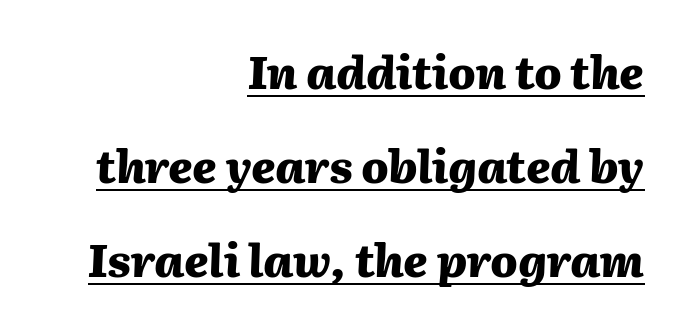
Q: Is the text bold? A: Yes.
Q: Is the text italic (slanted)? A: Yes, it leans right by about 2 degrees.
Q: Is the text underlined? A: Yes.
Q: How is the paragraph aligned? A: Right-aligned.
Q: Is the spacing between letters normal or unusually wide? A: Normal.
Q: Is the spacing between lines tight, normal or loose? A: Loose.
Q: Width (condensed, normal, or wide)? A: Normal.
Q: Stroke contrast? A: Medium.
Q: x-height? A: Medium.
Q: Monospaced? A: No.
